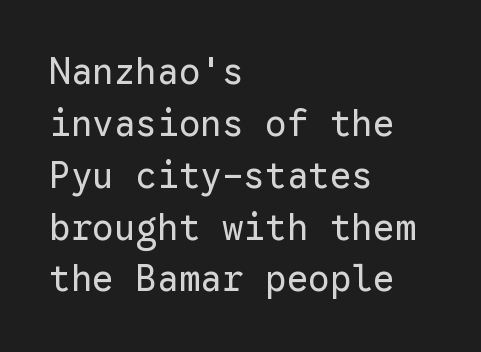
One-word summary of the alignment: left. The type sits square on the baseline with zero lean. This sample has the even, mechanical cadence of fixed-width lettering. The gap between lines stays unmarked. Unbolded letterforms with no extra heft.
